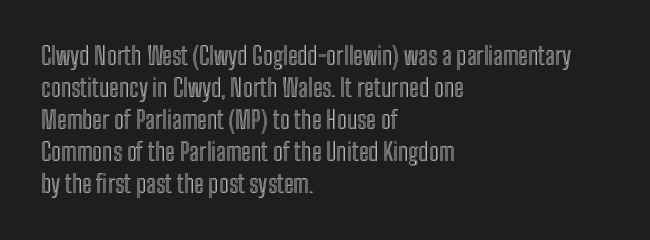
Q: Is the text italic (slanted)? A: No, it is upright.
Q: Is the text underlined? A: No.
Q: How is the paragraph aligned? A: Left-aligned.
Q: Is the spacing between letters normal or unusually wide? A: Normal.
Q: Is the spacing between lines tight, normal or loose? A: Normal.
